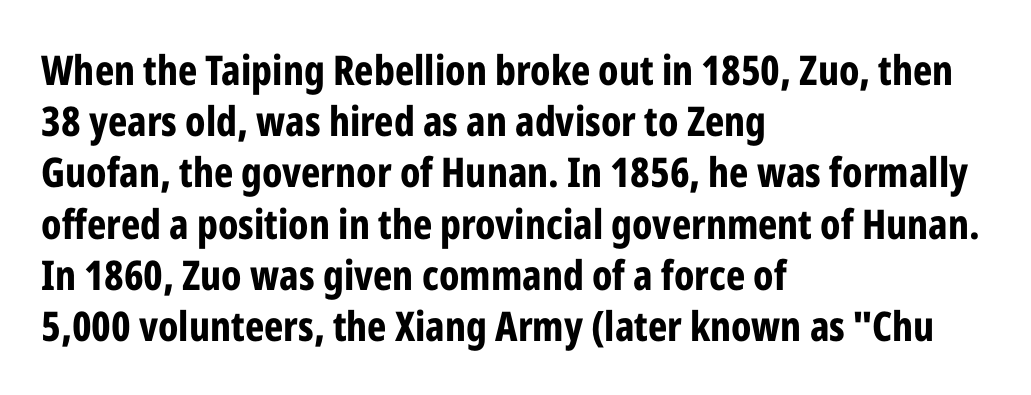
{"serif": "no", "italic": "no", "bold": "yes", "weight": "bold", "width": "condensed", "stroke_contrast": "low", "x_height": "medium", "monospaced": "no", "underline": "no", "align": "left", "line_spacing": "normal", "line_spacing_ratio": 1.25, "letter_spacing": "normal", "letter_spacing_em": 0.0, "glyph_px": 41}
